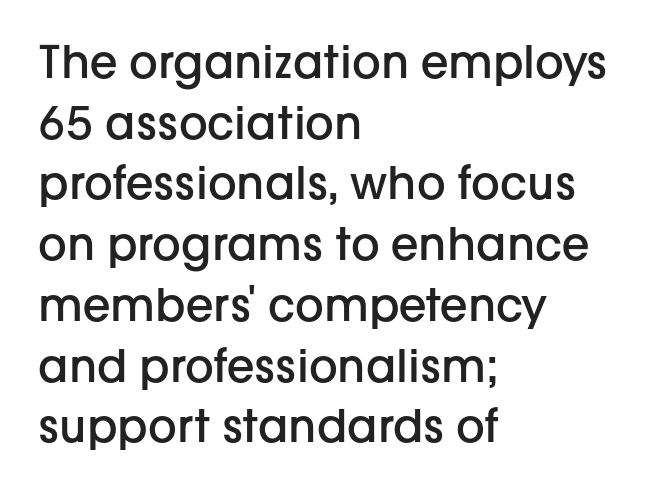
A somewhat darkened texture: the type is semibold rather than bold. Vertically, the passage feels balanced, rows spaced as you'd expect. The rendering anchors every line to the left-hand side. Is the letter spacing exaggerated? No — it looks like the ordinary default. These lines were composed using upright roman letters. The rendering uses natural spacing where letterforms have individual widths.
